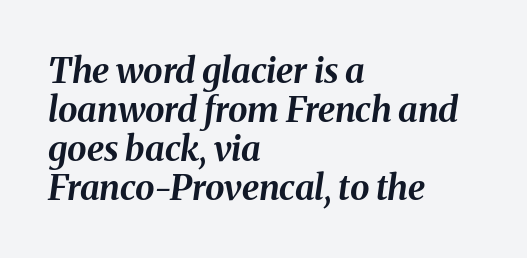
Q: Is the text bold? A: Yes.
Q: Is the text italic (slanted)? A: Yes, it leans right by about 8 degrees.
Q: Is the text underlined? A: No.
Q: How is the paragraph aligned? A: Left-aligned.
Q: Is the spacing between letters normal or unusually wide? A: Normal.
Q: Is the spacing between lines tight, normal or loose? A: Tight.
Q: Width (condensed, normal, or wide)? A: Normal.
Q: Stroke contrast? A: Medium.
Q: x-height? A: Medium.
Q: Monospaced? A: No.
